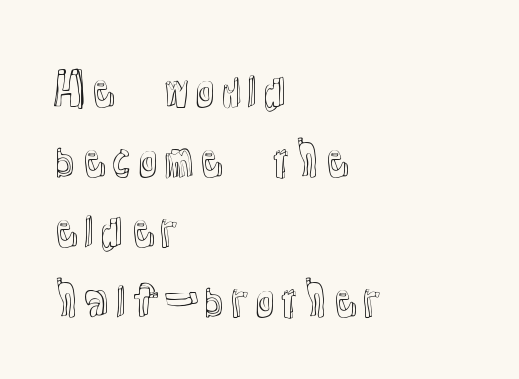
{"italic": "no", "width": "normal", "x_height": "medium", "monospaced": "no", "underline": "no", "align": "left", "line_spacing": "normal", "line_spacing_ratio": 1.59, "letter_spacing": "normal", "letter_spacing_em": 0.0, "glyph_px": 44}
